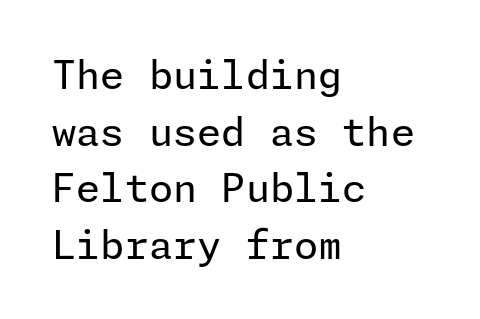
{"serif": "no", "italic": "no", "bold": "no", "weight": "regular", "width": "normal", "stroke_contrast": "low", "x_height": "medium", "underline": "no", "align": "left", "line_spacing": "normal", "line_spacing_ratio": 1.45, "letter_spacing": "normal", "letter_spacing_em": 0.0, "glyph_px": 39}
